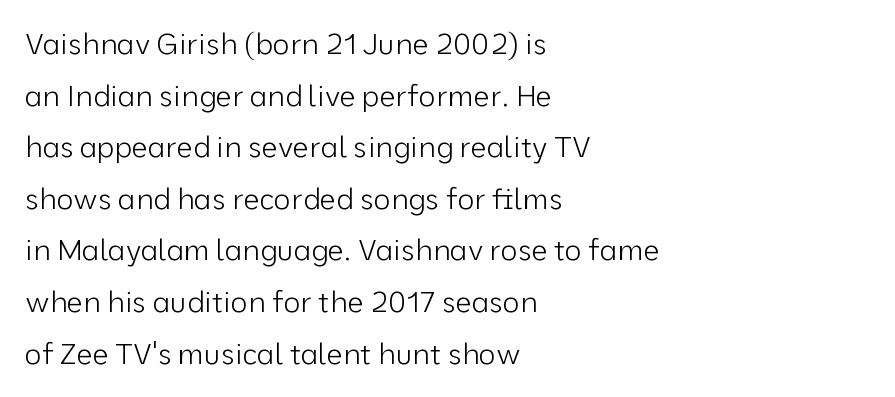
{"serif": "no", "italic": "no", "bold": "no", "weight": "light", "width": "normal", "stroke_contrast": "low", "x_height": "medium", "monospaced": "no", "underline": "no", "align": "left", "line_spacing_ratio": 1.78, "letter_spacing": "normal", "letter_spacing_em": 0.0, "glyph_px": 29}
